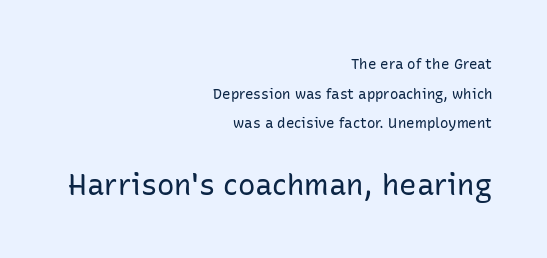
{"serif": "no", "italic": "no", "bold": "no", "weight": "regular", "width": "normal", "stroke_contrast": "low", "x_height": "medium", "monospaced": "no", "underline": "no", "align": "right", "line_spacing": "loose", "line_spacing_ratio": 2.11, "letter_spacing": "normal", "letter_spacing_em": 0.0, "larger_block": "second", "size_ratio": 2.07, "glyph_px": 29}
